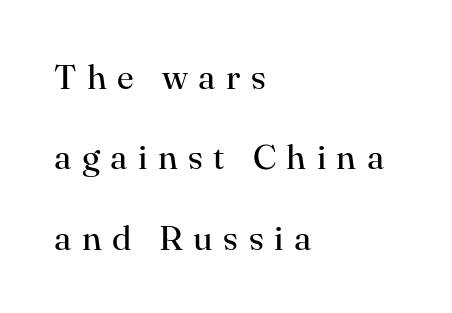
{"serif": "yes", "italic": "no", "bold": "no", "weight": "regular", "width": "normal", "stroke_contrast": "high", "x_height": "small", "monospaced": "no", "underline": "no", "align": "left", "line_spacing": "loose", "line_spacing_ratio": 2.3, "letter_spacing": "wide", "letter_spacing_em": 0.3, "glyph_px": 35}
